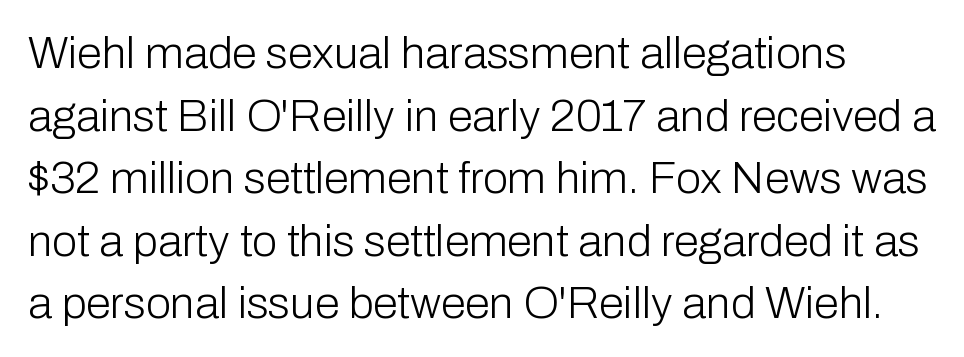
Q: Is the text bold? A: No.
Q: Is the text italic (slanted)? A: No, it is upright.
Q: Is the typeface a serif or a sans-serif typeface? A: Sans-serif.
Q: Is the text underlined? A: No.
Q: Is the spacing between letters normal or unusually wide? A: Normal.
Q: Is the spacing between lines tight, normal or loose? A: Normal.
Q: Width (condensed, normal, or wide)? A: Normal.
Q: Stroke contrast? A: Low.
Q: x-height? A: Medium.
Q: Monospaced? A: No.
